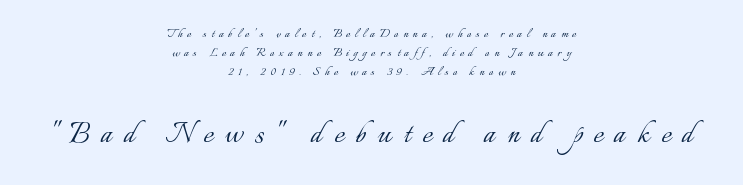
Does the copy run flush right? No — it is centered line by line. Varying glyph widths throughout — classic text-font behaviour. The composition opens small and finishes big. A normal amount of white space separates one row of letters from the next. Characters follow at a spacing far wider than the type designer built in.
